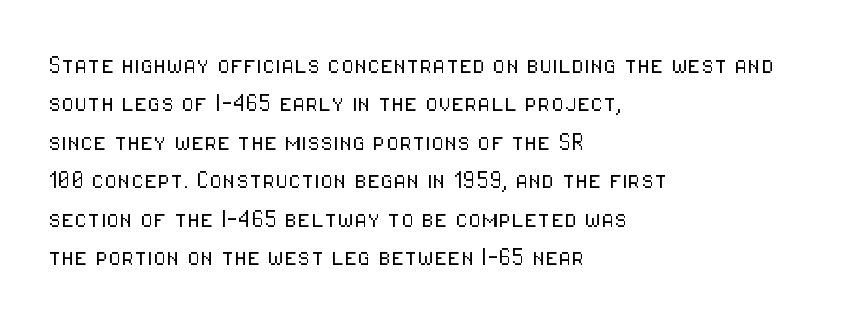
The image shows 30 px light, condensed sans-serif type, upright; set left-aligned, normal line spacing (1.28x), normal letter spacing, not underlined; low stroke contrast and a medium x-height.
